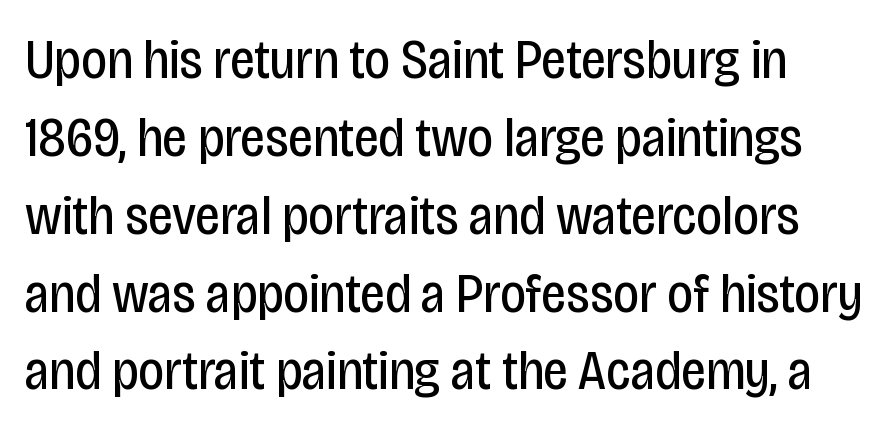
The image shows 56 px regular-weight, condensed sans-serif type, upright; set normal line spacing (1.39x), normal letter spacing, not underlined; low stroke contrast and a large x-height.
